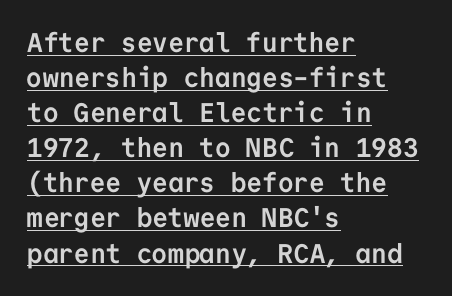
Nothing unusual about the tracking: characters are spaced as the font intends. Students, this is bold: see how much ink each stroke carries. These lines are set flush left with a ragged right edge. Posture: straight, roman, zero tilt.
